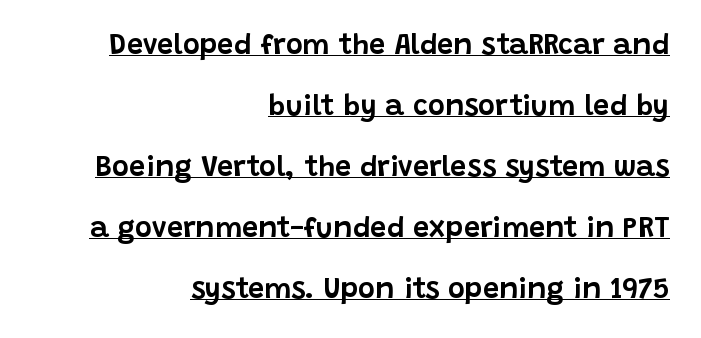
The image shows 29 px sans-serif type, upright; set right-aligned, loose line spacing (2.1x), normal letter spacing, underlined; low stroke contrast and a large x-height.
